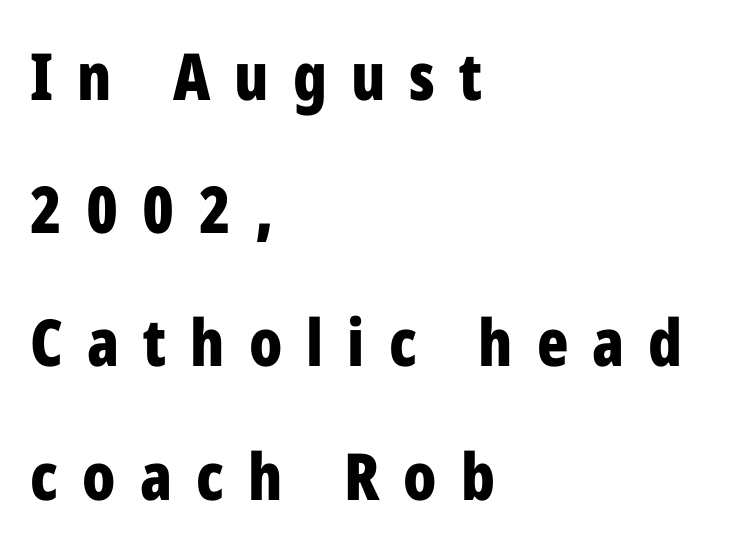
The image shows 65 px bold, condensed sans-serif type, upright; set left-aligned, loose line spacing (2.05x), unusually wide letter spacing (+0.37 em), not underlined; low stroke contrast and a medium x-height.
